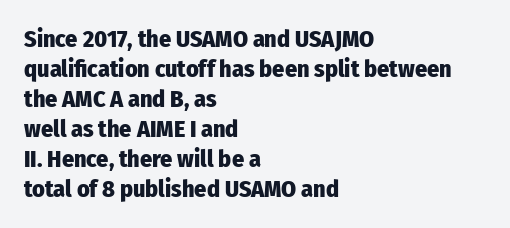
{"italic": "no", "bold": "yes", "underline": "no", "align": "left", "line_spacing": "normal", "line_spacing_ratio": 1.25, "letter_spacing": "normal", "letter_spacing_em": 0.0, "glyph_px": 24}
